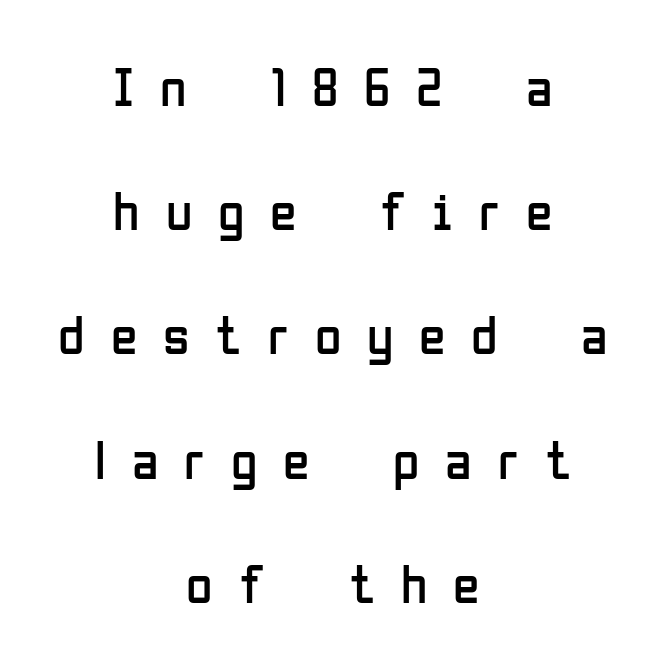
{"serif": "no", "italic": "no", "bold": "no", "weight": "regular", "width": "condensed", "stroke_contrast": "low", "x_height": "medium", "monospaced": "no", "underline": "no", "align": "center", "line_spacing": "loose", "line_spacing_ratio": 2.3, "letter_spacing": "wide", "letter_spacing_em": 0.48, "glyph_px": 54}
